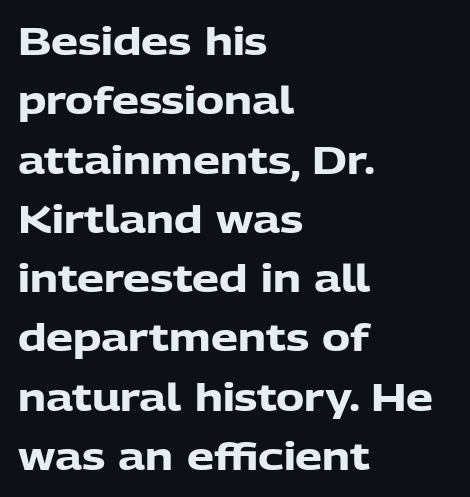
The image shows 38 px heavy sans-serif type, upright; set left-aligned, normal line spacing (1.56x), normal letter spacing, not underlined; low stroke contrast and a medium x-height.
